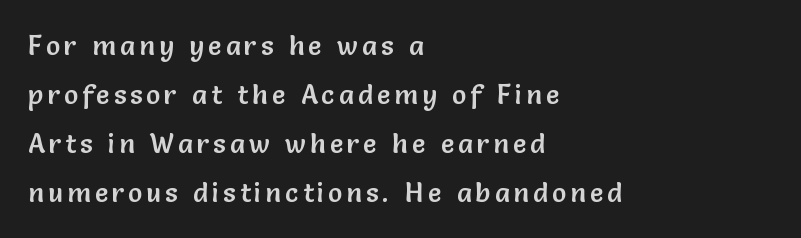
The rendering anchors every line to the left-hand side. In terms of posture, this sample is upright. Honestly, there is no underline to notice here at all.
